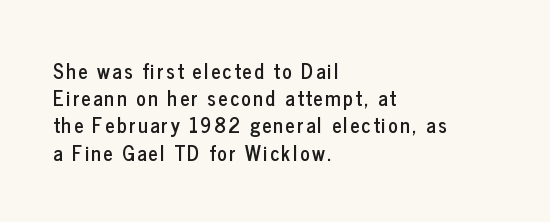
Q: Is the text italic (slanted)? A: No, it is upright.
Q: Is the text underlined? A: No.
Q: How is the paragraph aligned? A: Left-aligned.
Q: Is the spacing between lines tight, normal or loose? A: Normal.
